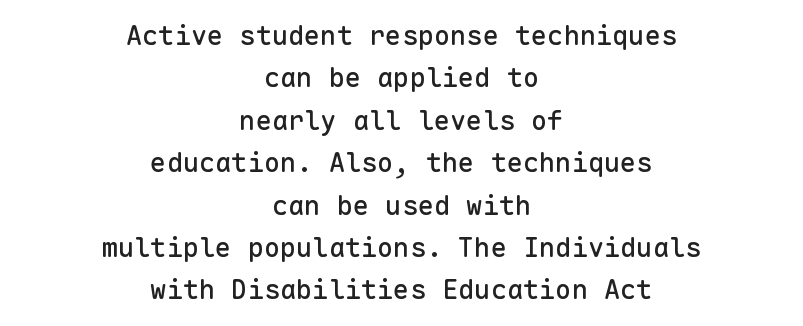
The image shows 27 px text type, upright; set centered, normal line spacing (1.57x), normal letter spacing, not underlined.
